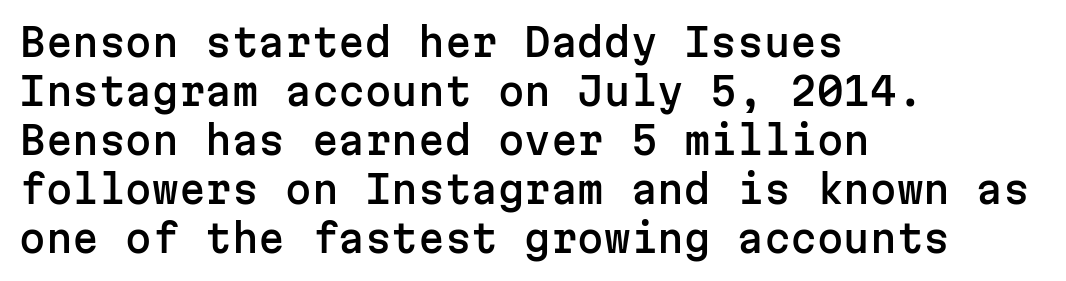
The image shows 38 px sans-serif type, upright, monospaced; set left-aligned, normal line spacing (1.29x), normal letter spacing, not underlined; low stroke contrast and a medium x-height.
